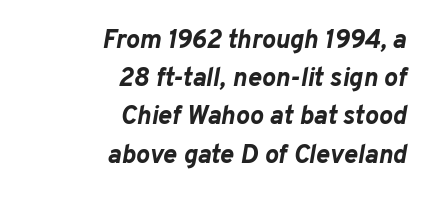
Q: Is the text bold? A: Yes.
Q: Is the text italic (slanted)? A: Yes, it leans right by about 10 degrees.
Q: Is the text underlined? A: No.
Q: How is the paragraph aligned? A: Right-aligned.
Q: Is the spacing between letters normal or unusually wide? A: Normal.
Q: Is the spacing between lines tight, normal or loose? A: Normal.
